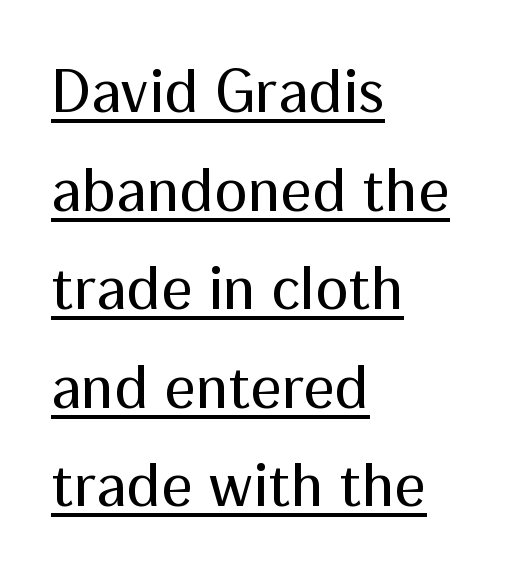
{"serif": "no", "italic": "no", "bold": "no", "weight": "regular", "width": "normal", "stroke_contrast": "medium", "x_height": "medium", "monospaced": "no", "underline": "yes", "align": "left", "line_spacing": "normal", "line_spacing_ratio": 1.59, "letter_spacing": "normal", "letter_spacing_em": 0.0, "glyph_px": 62}
